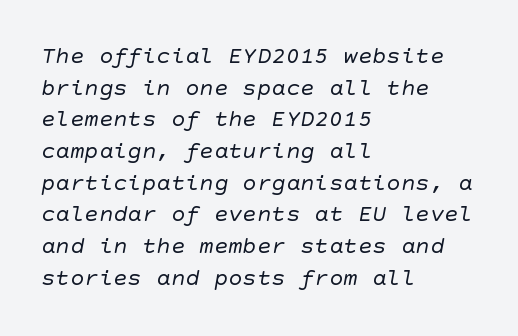
Letter spacing: default. Does the leading feel generous? No, just average. The gap between lines stays unmarked. The compositor pushed each line to the left boundary.
